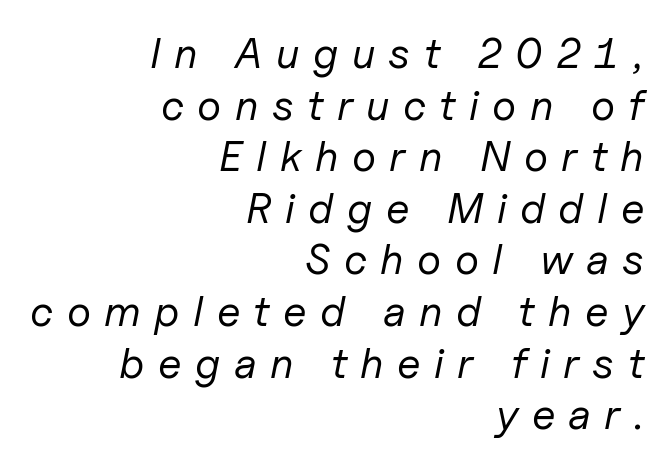
Q: Is the text bold? A: No.
Q: Is the text italic (slanted)? A: Yes, it leans right by about 11 degrees.
Q: Is the text underlined? A: No.
Q: How is the paragraph aligned? A: Right-aligned.
Q: Is the spacing between letters normal or unusually wide? A: Unusually wide.
Q: Width (condensed, normal, or wide)? A: Normal.
Q: Stroke contrast? A: Low.
Q: x-height? A: Medium.
Q: Monospaced? A: No.
